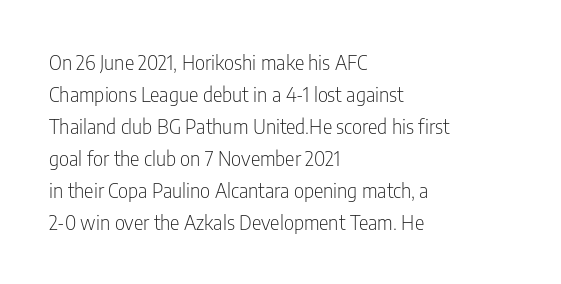
{"italic": "no", "bold": "no", "underline": "no", "align": "left", "line_spacing": "normal", "line_spacing_ratio": 1.6, "letter_spacing": "normal", "letter_spacing_em": 0.0, "glyph_px": 20}
